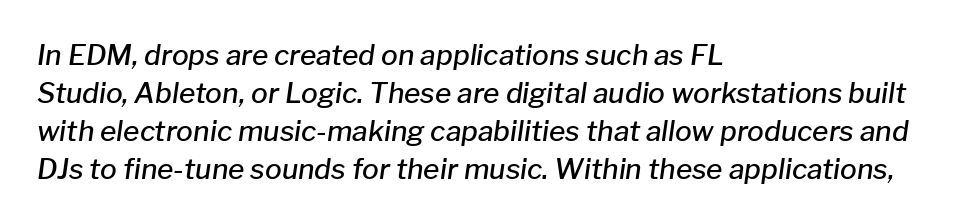
Q: Is the text bold? A: Semi-bold.
Q: Is the text italic (slanted)? A: Yes, it leans right by about 8 degrees.
Q: Is the text underlined? A: No.
Q: How is the paragraph aligned? A: Left-aligned.
Q: Is the spacing between letters normal or unusually wide? A: Normal.
Q: Is the spacing between lines tight, normal or loose? A: Normal.
Q: Width (condensed, normal, or wide)? A: Normal.
Q: Stroke contrast? A: Low.
Q: x-height? A: Medium.
Q: Monospaced? A: No.
